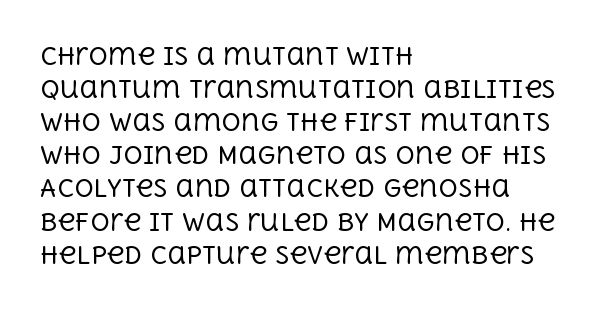
Q: Is the text bold? A: No.
Q: Is the text italic (slanted)? A: No, it is upright.
Q: Is the text underlined? A: No.
Q: How is the paragraph aligned? A: Left-aligned.
Q: Is the spacing between letters normal or unusually wide? A: Normal.
Q: Is the spacing between lines tight, normal or loose? A: Normal.
